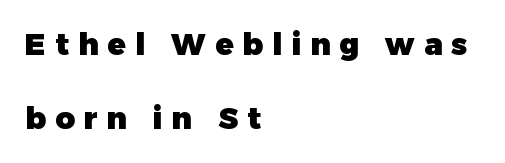
The image shows 30 px heavy sans-serif type, upright; set left-aligned, loose line spacing (2.47x), unusually wide letter spacing (+0.3 em), not underlined; low stroke contrast and a medium x-height.
